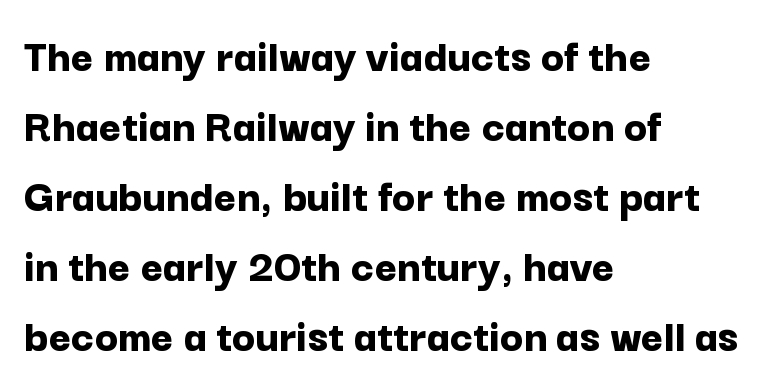
Q: Is the text bold? A: Yes.
Q: Is the text italic (slanted)? A: No, it is upright.
Q: Is the typeface a serif or a sans-serif typeface? A: Sans-serif.
Q: Is the text underlined? A: No.
Q: How is the paragraph aligned? A: Left-aligned.
Q: Is the spacing between letters normal or unusually wide? A: Normal.
Q: Is the spacing between lines tight, normal or loose? A: Normal.
Q: Width (condensed, normal, or wide)? A: Normal.
Q: Stroke contrast? A: Low.
Q: x-height? A: Medium.
Q: Monospaced? A: No.
